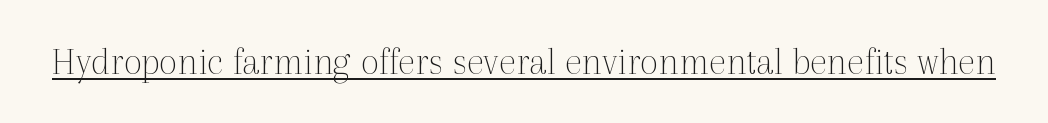
The specimen reads as upright at a glance. No letter is thick-stroked: the sample isn't bold. Do the characters align in a grid? No, the font is proportional. Check where the strokes stop: tiny serifs finish them off. Default kerning and tracking; the words read as compact shapes. The glyphs are accompanied by a horizontal stroke just below them.
